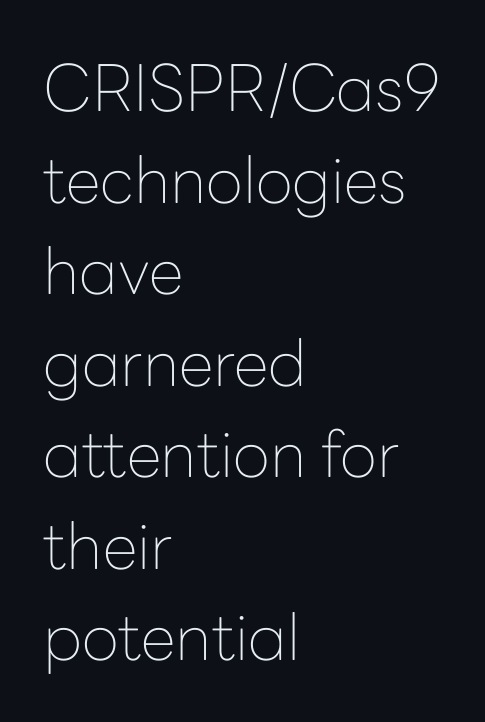
Here the designer chose a conventional face with non-uniform glyph widths. The rows are spaced the way most documents space them. The weight would be labelled regular, book, light, or lighter still. Which margin do the lines hug? The left one — the right edge is uneven. This is roman type, the default non-slanted kind.
